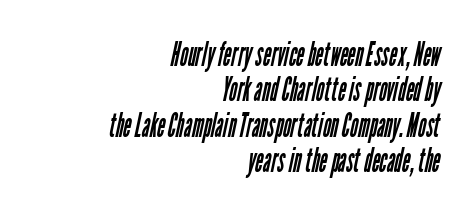
The image shows 34 px regular-weight, condensed sans-serif type; set right-aligned, tight line spacing (1.04x), normal letter spacing, not underlined; low stroke contrast and a medium x-height.
